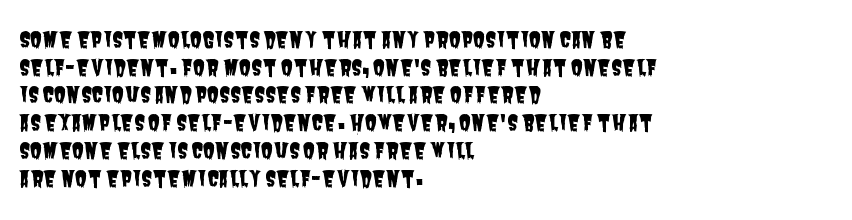
The baseline area is clear. This block has exactly the height ordinary leading produces. Letter spacing: default. The lines are quadded left.
